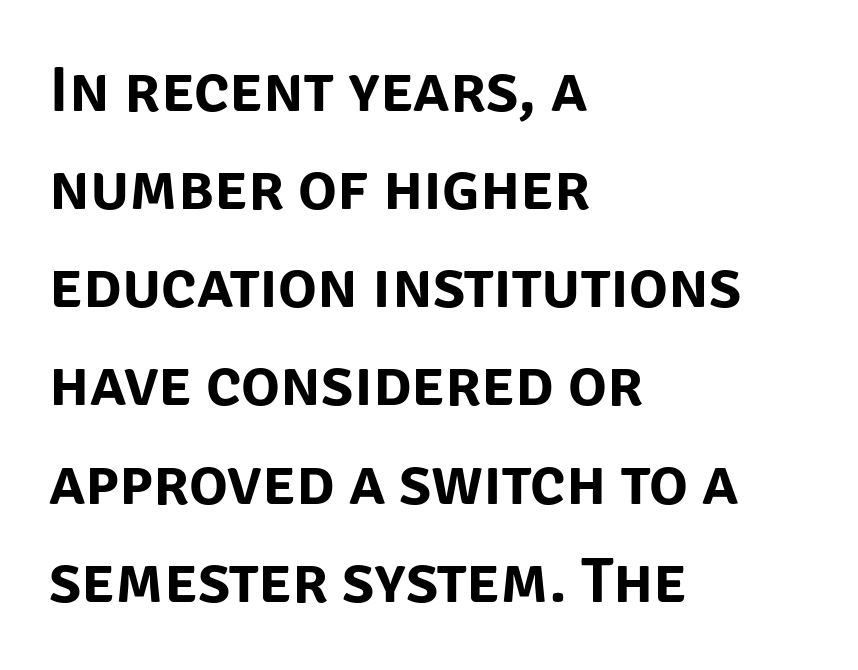
The image shows 65 px sans-serif type, upright; set left-aligned, normal line spacing (1.51x), normal letter spacing, not underlined; low stroke contrast and a large x-height.
